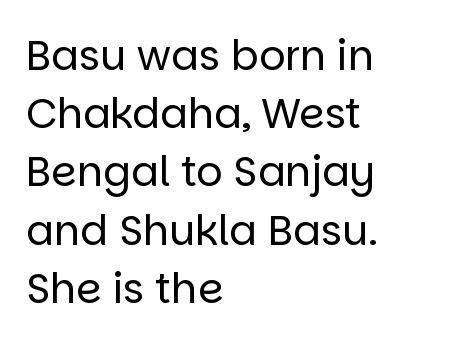
The image shows 41 px regular-weight sans-serif type, upright; set left-aligned, normal line spacing (1.42x), normal letter spacing, not underlined; low stroke contrast and a large x-height.
